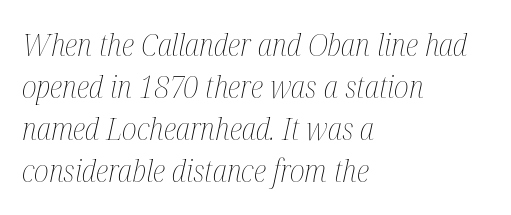
Q: Is the text bold? A: No.
Q: Is the text italic (slanted)? A: Yes, it leans right by about 12 degrees.
Q: Is the text underlined? A: No.
Q: How is the paragraph aligned? A: Left-aligned.
Q: Is the spacing between letters normal or unusually wide? A: Normal.
Q: Is the spacing between lines tight, normal or loose? A: Normal.
Q: Width (condensed, normal, or wide)? A: Condensed.
Q: Stroke contrast? A: Medium.
Q: x-height? A: Medium.
Q: Monospaced? A: No.
